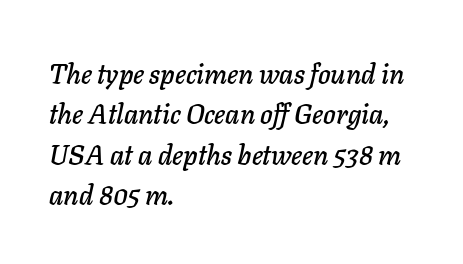
Inter-character spacing is left at the font's built-in metrics. Typeset ragged right — the left edge is the straight one. Compared with typical paragraphs, the rows here are spaced about the same. Glance below the letters and you will spot only blank space. Looking at the ascenders, they clearly lean.
